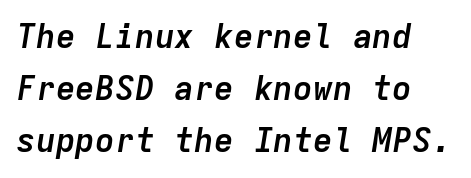
{"italic": "yes", "lean": "right", "slant_degrees": 9, "bold": "yes", "weight": "semibold", "width": "normal", "stroke_contrast": "low", "x_height": "medium", "monospaced": "yes", "underline": "no", "line_spacing": "normal", "line_spacing_ratio": 1.57, "letter_spacing": "normal", "letter_spacing_em": 0.0, "glyph_px": 33}
